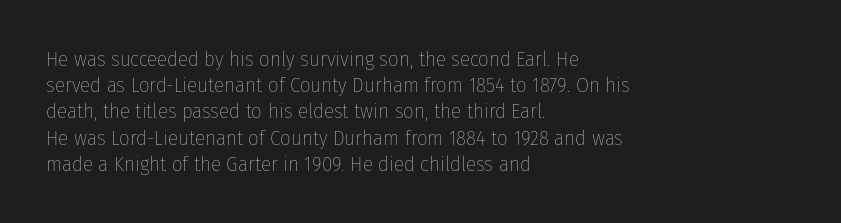
Q: Is the text bold? A: No.
Q: Is the text italic (slanted)? A: No, it is upright.
Q: Is the text underlined? A: No.
Q: How is the paragraph aligned? A: Left-aligned.
Q: Is the spacing between letters normal or unusually wide? A: Normal.
Q: Is the spacing between lines tight, normal or loose? A: Normal.
